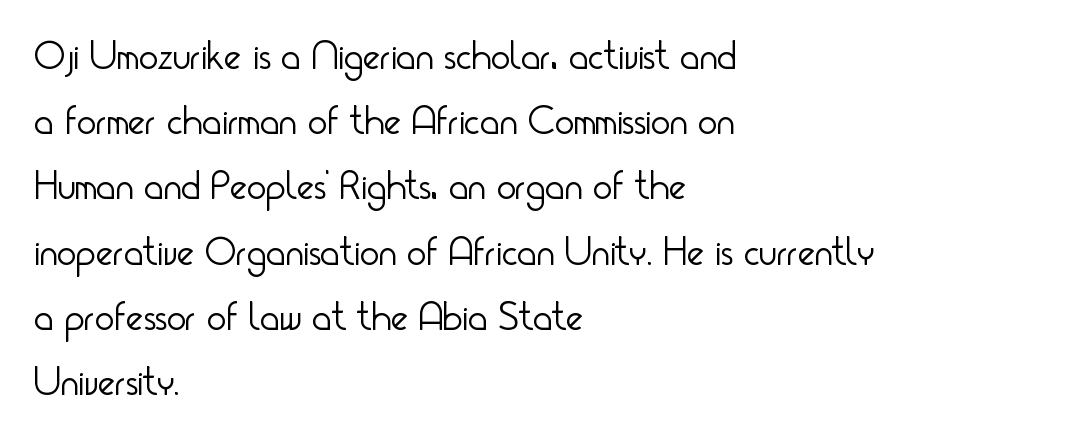
{"serif": "no", "italic": "no", "bold": "no", "weight": "light", "width": "condensed", "stroke_contrast": "low", "x_height": "small", "monospaced": "no", "underline": "no", "align": "left", "line_spacing": "normal", "line_spacing_ratio": 1.59, "letter_spacing": "normal", "letter_spacing_em": 0.0, "glyph_px": 41}
